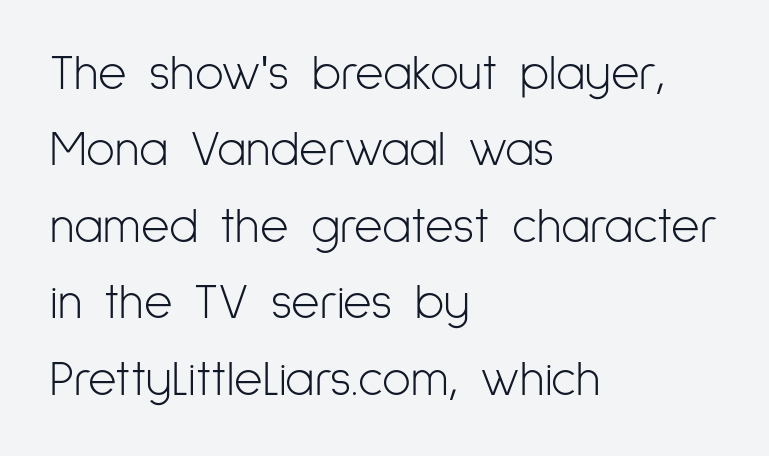
The image shows 49 px light, condensed sans-serif type, upright; set left-aligned, normal line spacing (1.56x), normal letter spacing, not underlined; low stroke contrast and a medium x-height.
